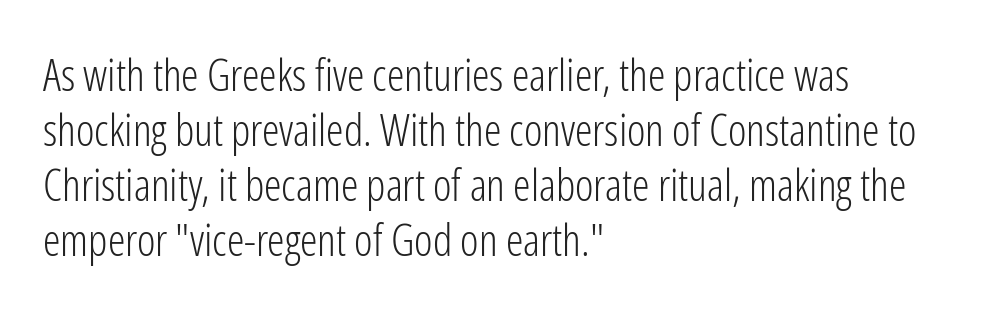
Caption: face not bold, strokes unweighted. The face used here is proportionally spaced, like ordinary book or web type. Students, observe: this is what conventionally led text looks like. Type style note: lacks serifs. Each word holds together tightly as a unit, with standard inter-letter gaps.
